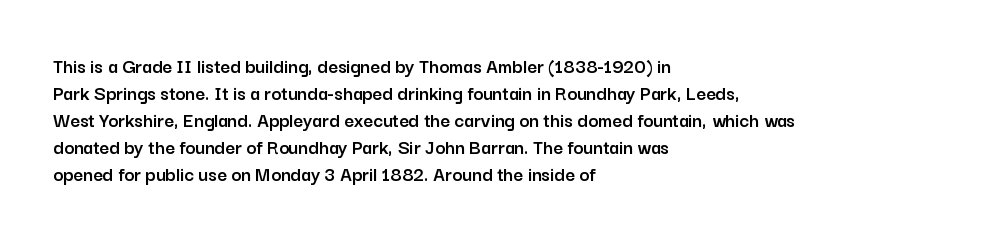
{"italic": "no", "underline": "no", "align": "left", "line_spacing": "normal", "line_spacing_ratio": 1.28, "letter_spacing": "normal", "letter_spacing_em": 0.0, "glyph_px": 21}
